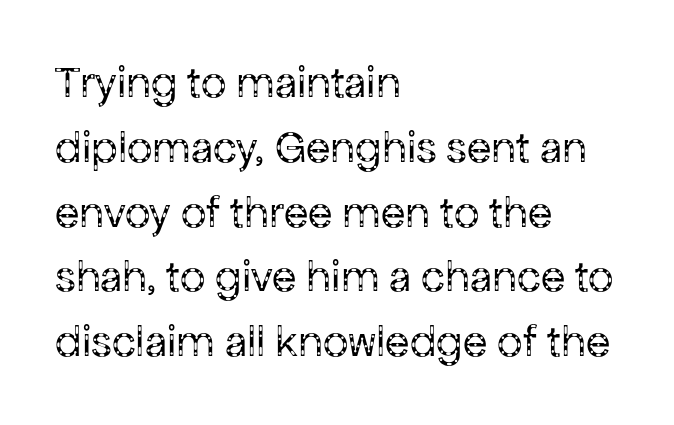
Q: Is the text bold? A: No.
Q: Is the text italic (slanted)? A: No, it is upright.
Q: Is the typeface a serif or a sans-serif typeface? A: Sans-serif.
Q: Is the text underlined? A: No.
Q: How is the paragraph aligned? A: Left-aligned.
Q: Is the spacing between letters normal or unusually wide? A: Normal.
Q: Is the spacing between lines tight, normal or loose? A: Normal.
Q: Width (condensed, normal, or wide)? A: Normal.
Q: Stroke contrast? A: Low.
Q: x-height? A: Medium.
Q: Monospaced? A: No.
